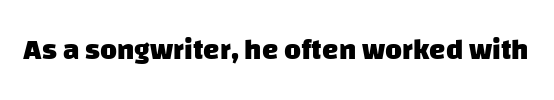
Q: Is the text bold? A: Yes.
Q: Is the typeface a serif or a sans-serif typeface? A: Sans-serif.
Q: Is the text underlined? A: No.
Q: Is the spacing between letters normal or unusually wide? A: Normal.
Q: Width (condensed, normal, or wide)? A: Normal.
Q: Stroke contrast? A: Low.
Q: x-height? A: Large.
Q: Monospaced? A: No.
